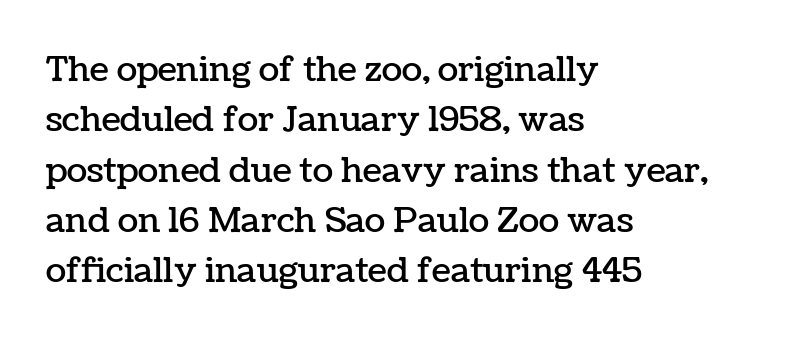
Each letter keeps its own natural width here, so spacing adapts to shape. Interline gaps are of average width in this sample. Caption: standard tracking, unaltered. The passage is arranged the way most books set body copy — flush left. Check the space under the baseline: it is left empty. You can tell it's not italic because the verticals are truly vertical.
